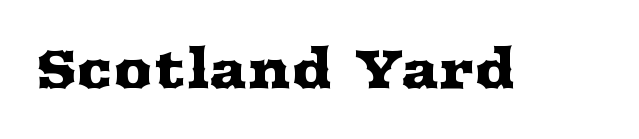
The image shows 55 px wide serif type, upright; set normal letter spacing, not underlined; medium stroke contrast and a medium x-height.
